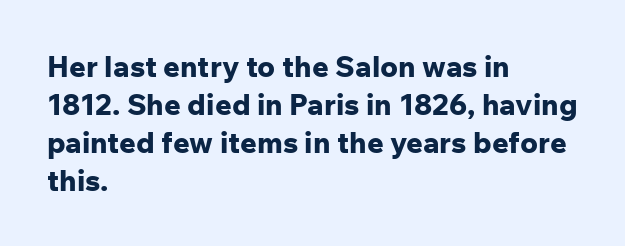
{"serif": "no", "italic": "no", "bold": "yes", "weight": "bold", "width": "normal", "stroke_contrast": "low", "x_height": "medium", "monospaced": "no", "underline": "no", "align": "left", "line_spacing": "normal", "line_spacing_ratio": 1.31, "letter_spacing": "normal", "letter_spacing_em": 0.0, "glyph_px": 29}
